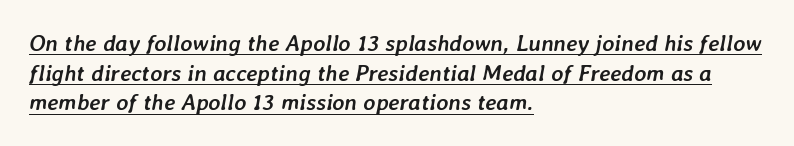
The image shows 23 px bold type, italic (leaning right); set left-aligned, normal line spacing (1.29x), normal letter spacing, underlined.
